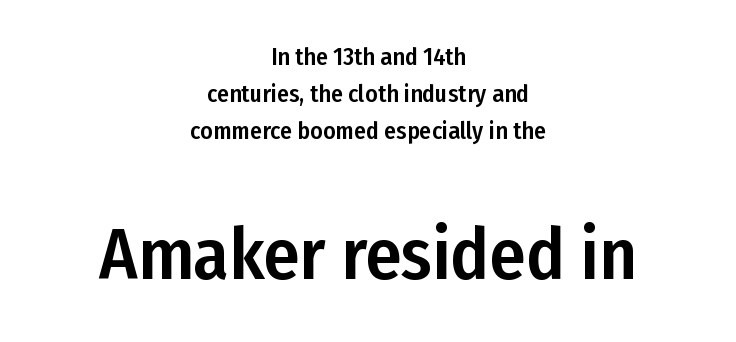
Font category for this specimen: sans-serif. Honestly, the letter spacing is just normal — you wouldn't notice it. Style check: upright. The area under the type is left untouched. Think of a printed novel: that variable character pitch is what you see here. Block two is the big one; block one sits smaller above it.
